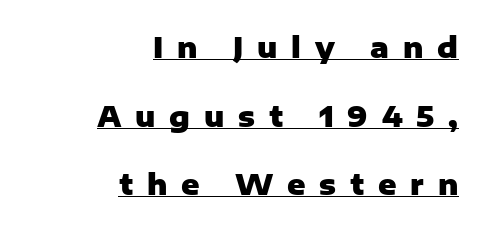
Q: Is the text bold? A: Yes.
Q: Is the text italic (slanted)? A: No, it is upright.
Q: Is the typeface a serif or a sans-serif typeface? A: Sans-serif.
Q: Is the text underlined? A: Yes.
Q: How is the paragraph aligned? A: Right-aligned.
Q: Is the spacing between letters normal or unusually wide? A: Unusually wide.
Q: Is the spacing between lines tight, normal or loose? A: Loose.
Q: Width (condensed, normal, or wide)? A: Normal.
Q: Stroke contrast? A: Low.
Q: x-height? A: Medium.
Q: Monospaced? A: No.
